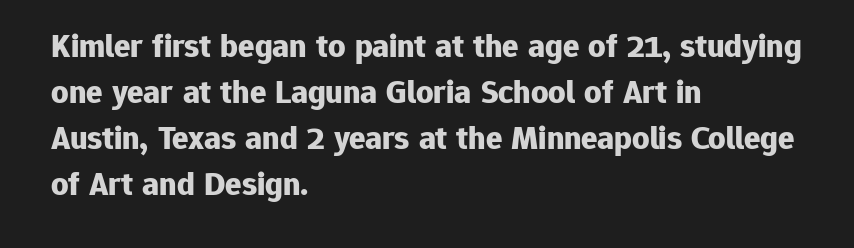
The font family rendered here belongs to the sans-serif group. Rendered with straight, roman letterforms. The face used here is proportionally spaced, like ordinary book or web type. If you measured baseline to baseline, you'd find a middling distance. Underline: absent. Every letter is thick-stroked: bold, no question.
